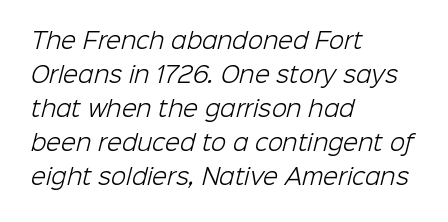
{"bold": "no", "underline": "no", "align": "left", "line_spacing": "normal", "line_spacing_ratio": 1.55, "letter_spacing": "normal", "letter_spacing_em": 0.0, "glyph_px": 22}
